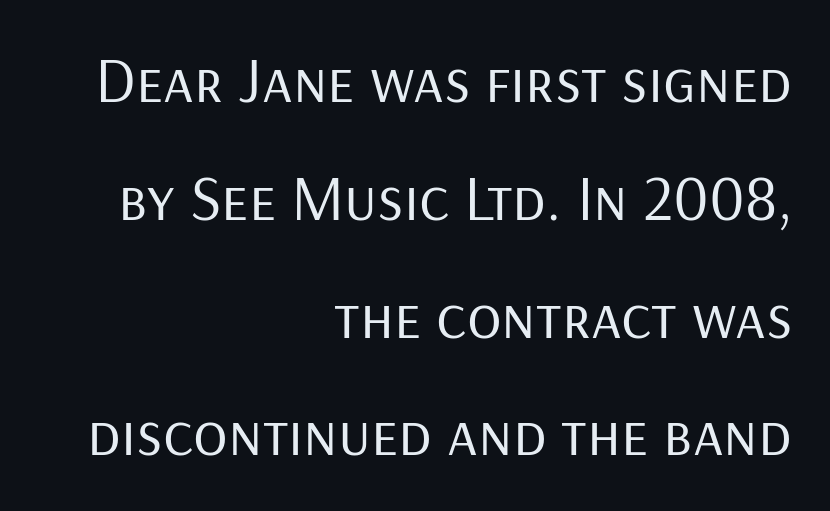
You could not count columns in this text — the font is proportionally spaced. Anything drawn beneath the words? Only blank space. Serifs: no, the terminals of the letterforms are clean. In terms of posture, this sample is upright. One-word summary of the alignment: right. Glyph-to-glyph distance matches everyday printed text.
